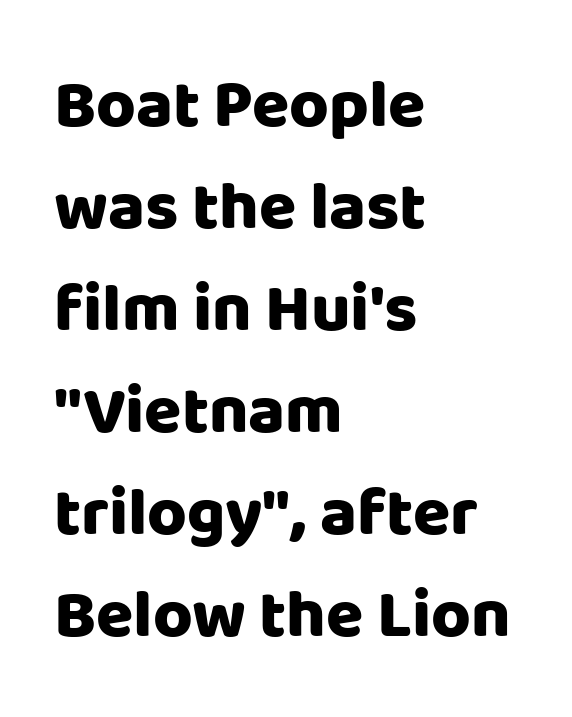
Q: Is the text bold? A: Yes.
Q: Is the text italic (slanted)? A: No, it is upright.
Q: Is the typeface a serif or a sans-serif typeface? A: Sans-serif.
Q: Is the text underlined? A: No.
Q: How is the paragraph aligned? A: Left-aligned.
Q: Is the spacing between letters normal or unusually wide? A: Normal.
Q: Is the spacing between lines tight, normal or loose? A: Normal.
Q: Width (condensed, normal, or wide)? A: Normal.
Q: Stroke contrast? A: Low.
Q: x-height? A: Large.
Q: Monospaced? A: No.
